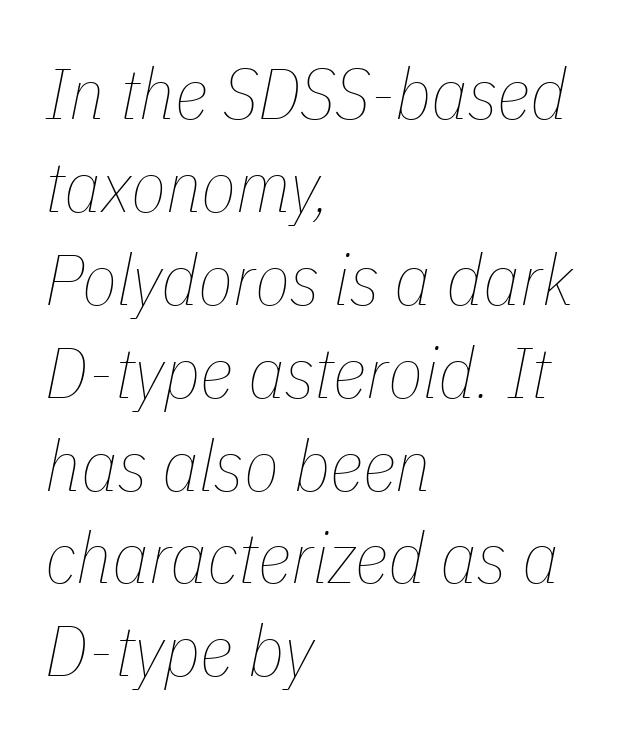
Q: Is the text bold? A: No.
Q: Is the text italic (slanted)? A: Yes, it leans right by about 11 degrees.
Q: Is the text underlined? A: No.
Q: How is the paragraph aligned? A: Left-aligned.
Q: Is the spacing between letters normal or unusually wide? A: Normal.
Q: Is the spacing between lines tight, normal or loose? A: Normal.
Q: Width (condensed, normal, or wide)? A: Condensed.
Q: Stroke contrast? A: Low.
Q: x-height? A: Medium.
Q: Monospaced? A: No.
